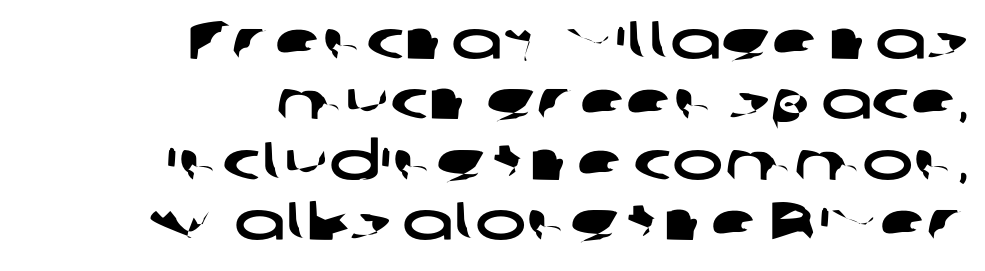
Q: Is the typeface a serif or a sans-serif typeface? A: Sans-serif.
Q: Is the text underlined? A: No.
Q: How is the paragraph aligned? A: Right-aligned.
Q: Is the spacing between letters normal or unusually wide? A: Normal.
Q: Is the spacing between lines tight, normal or loose? A: Tight.
Q: Width (condensed, normal, or wide)? A: Wide.
Q: Stroke contrast? A: Low.
Q: x-height? A: Medium.
Q: Monospaced? A: No.
